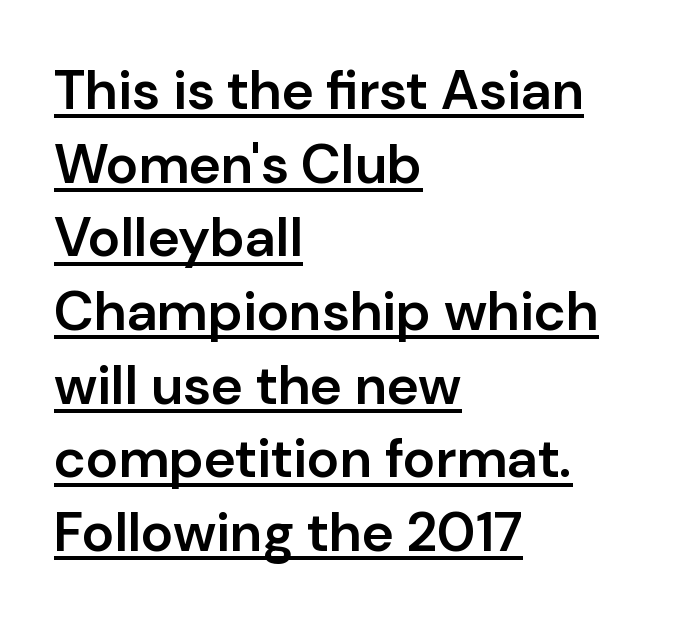
Q: Is the text bold? A: Semi-bold.
Q: Is the text italic (slanted)? A: No, it is upright.
Q: Is the typeface a serif or a sans-serif typeface? A: Sans-serif.
Q: Is the text underlined? A: Yes.
Q: How is the paragraph aligned? A: Left-aligned.
Q: Is the spacing between letters normal or unusually wide? A: Normal.
Q: Is the spacing between lines tight, normal or loose? A: Normal.
Q: Width (condensed, normal, or wide)? A: Normal.
Q: Stroke contrast? A: Low.
Q: x-height? A: Medium.
Q: Monospaced? A: No.
